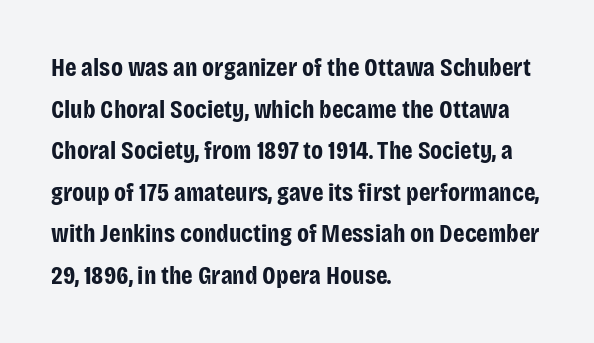
Q: Is the text bold? A: Yes.
Q: Is the text italic (slanted)? A: No, it is upright.
Q: Is the text underlined? A: No.
Q: How is the paragraph aligned? A: Left-aligned.
Q: Is the spacing between letters normal or unusually wide? A: Normal.
Q: Is the spacing between lines tight, normal or loose? A: Normal.
